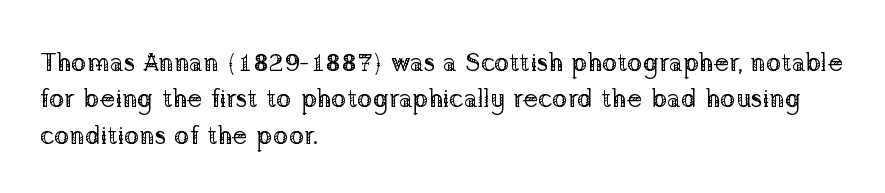
Short and long lines alike share a common starting point at left. The typeface has the unassuming heft of standard copy or less. Is the letter spacing exaggerated? No — it looks like the ordinary default. Has an underline been added? It has not. Posture: vertical.
